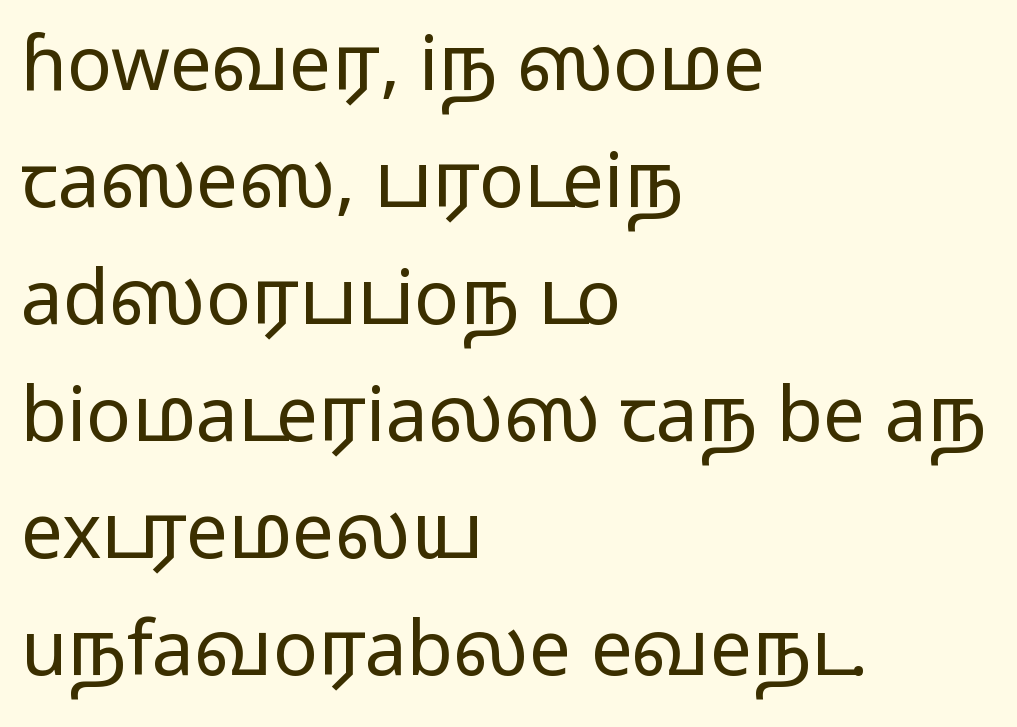
Q: Is the text bold? A: No.
Q: Is the text italic (slanted)? A: No, it is upright.
Q: Is the typeface a serif or a sans-serif typeface? A: Sans-serif.
Q: Is the text underlined? A: No.
Q: How is the paragraph aligned? A: Left-aligned.
Q: Is the spacing between letters normal or unusually wide? A: Normal.
Q: Is the spacing between lines tight, normal or loose? A: Normal.
Q: Width (condensed, normal, or wide)? A: Wide.
Q: Stroke contrast? A: Low.
Q: x-height? A: Medium.
Q: Monospaced? A: No.
